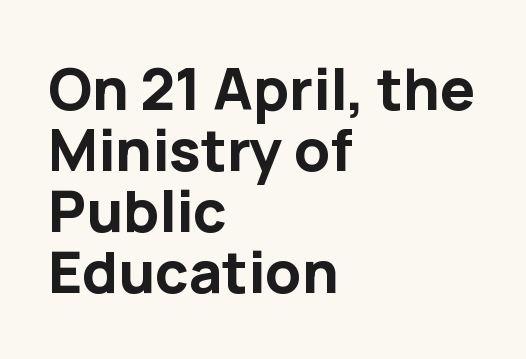
Q: Is the text bold? A: Yes.
Q: Is the text italic (slanted)? A: No, it is upright.
Q: Is the typeface a serif or a sans-serif typeface? A: Sans-serif.
Q: Is the text underlined? A: No.
Q: How is the paragraph aligned? A: Left-aligned.
Q: Is the spacing between letters normal or unusually wide? A: Normal.
Q: Is the spacing between lines tight, normal or loose? A: Tight.
Q: Width (condensed, normal, or wide)? A: Normal.
Q: Stroke contrast? A: Low.
Q: x-height? A: Medium.
Q: Monospaced? A: No.
